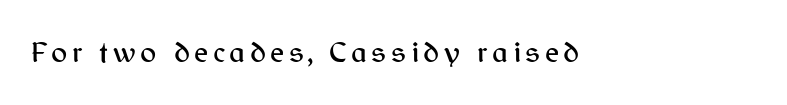
{"serif": "no", "italic": "no", "width": "normal", "stroke_contrast": "medium", "x_height": "medium", "monospaced": "no", "underline": "no", "glyph_px": 30}
